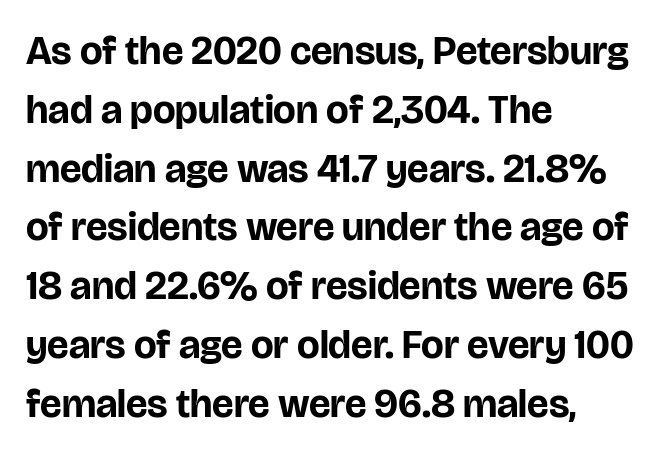
The image shows 40 px bold sans-serif type, upright; set left-aligned, normal line spacing (1.47x), normal letter spacing, not underlined; low stroke contrast and a large x-height.
